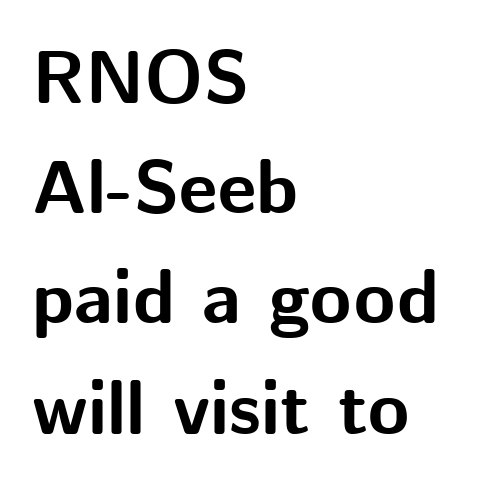
{"serif": "no", "italic": "no", "bold": "yes", "weight": "bold", "width": "normal", "stroke_contrast": "medium", "x_height": "medium", "monospaced": "no", "underline": "no", "align": "left", "line_spacing": "normal", "line_spacing_ratio": 1.47, "letter_spacing": "normal", "letter_spacing_em": 0.0, "glyph_px": 75}
